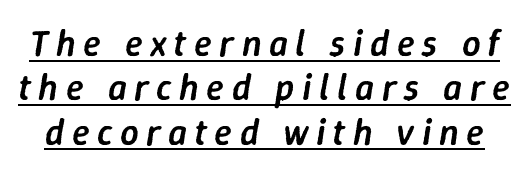
A typesetter would mark this as italic. Glyph-to-glyph distance is far greater than everyday printed text. The words here are underlined. Do the characters align in a grid? No, the font is proportional. A semibold gives these letters moderate extra thickness, short of bold.
